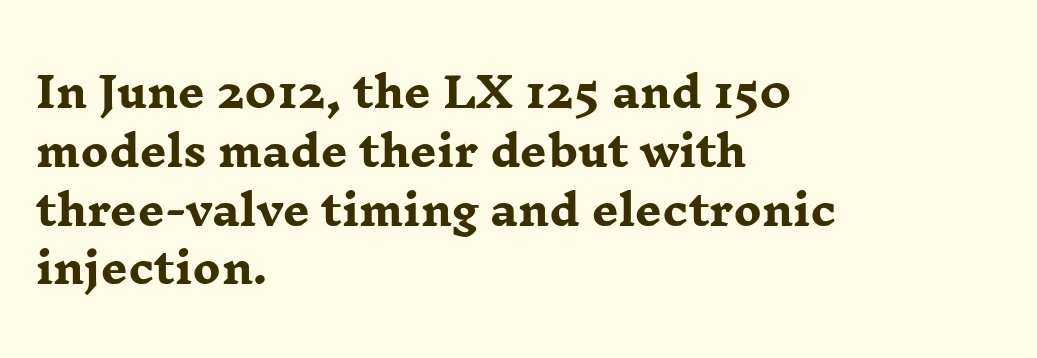
The image shows 42 px heavy, wide serif type, upright; set left-aligned, normal line spacing (1.4x), normal letter spacing, not underlined; low stroke contrast and a medium x-height.
